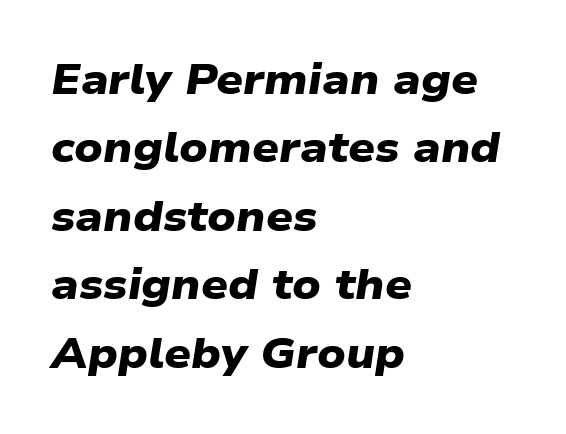
The image shows 42 px heavy, wide sans-serif type; set left-aligned, normal line spacing (1.63x), normal letter spacing, not underlined; low stroke contrast and a medium x-height.
